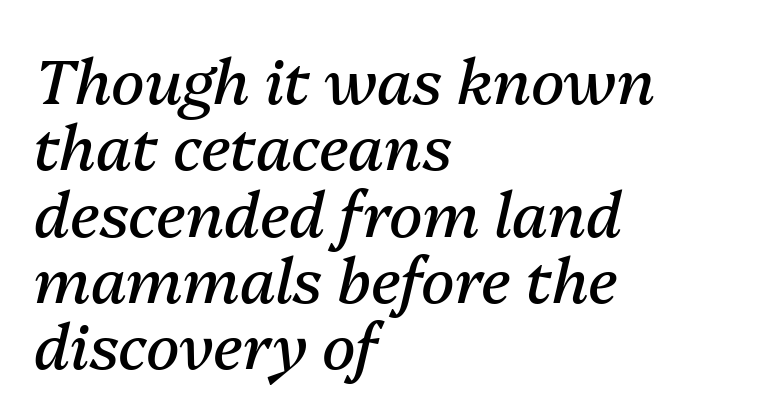
{"italic": "yes", "lean": "right", "slant_degrees": 13, "bold": "no", "weight": "regular", "width": "normal", "stroke_contrast": "medium", "x_height": "medium", "monospaced": "no", "underline": "no", "align": "left", "line_spacing": "tight", "line_spacing_ratio": 1.07, "letter_spacing": "normal", "letter_spacing_em": 0.0, "glyph_px": 62}
